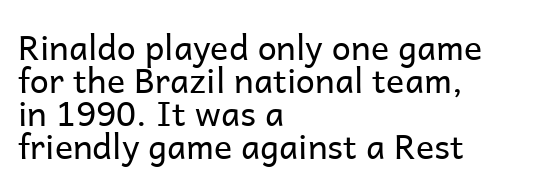
The image shows 34 px regular-weight sans-serif type, upright; set left-aligned, tight line spacing (0.97x), normal letter spacing, not underlined; low stroke contrast and a medium x-height.
